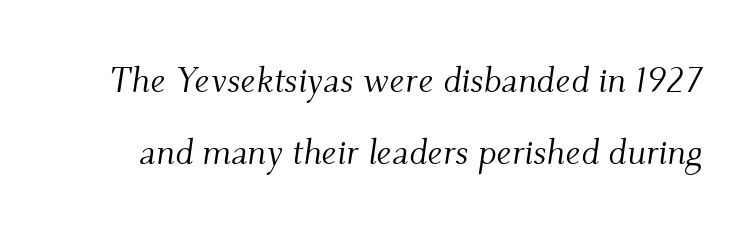
The image shows 36 px light serif type, italic (leaning right); set loose line spacing (1.99x), normal letter spacing, not underlined; medium stroke contrast and a small x-height.
